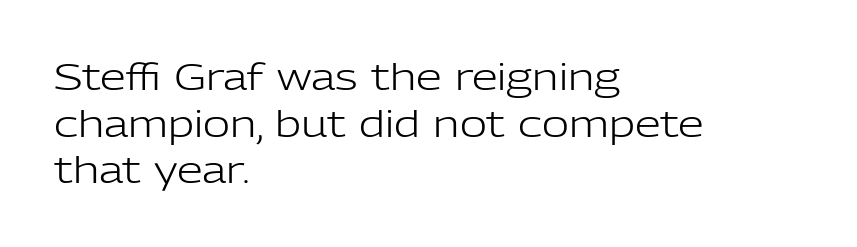
A typesetter would label this face a sans. Here the designer chose a conventional face with non-uniform glyph widths. Summary of vertical rhythm: regular, with standard interline spacing. Stems here are at most as thick as an everyday book face. Posture: straight, roman, zero tilt.
